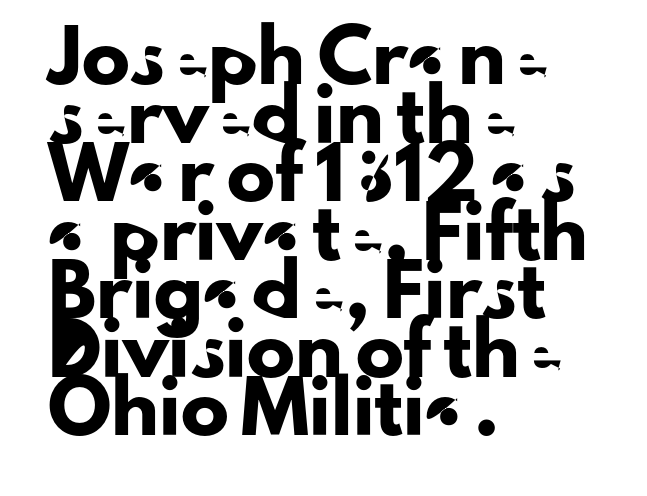
The letters stand straight up with perfectly vertical stems. The tracking reads as untouched default to a designer's eye. Regarding serifs, this sample does without them. Reading down the block, your eye returns to a fixed left position each line. These lines are rendered in a variable-pitch font.
